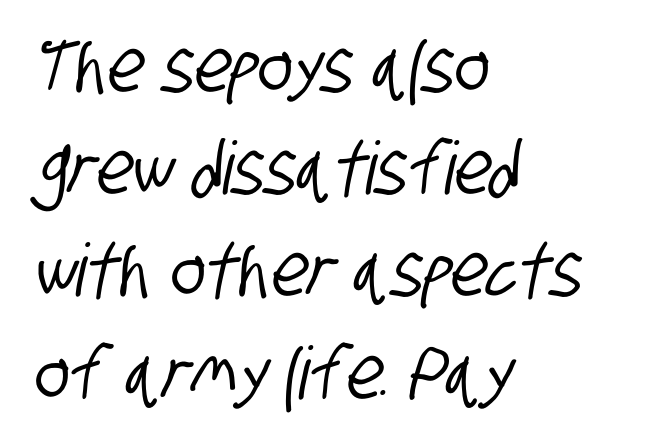
{"serif": "no", "width": "condensed", "stroke_contrast": "low", "x_height": "large", "monospaced": "no", "underline": "no", "align": "left", "line_spacing": "normal", "line_spacing_ratio": 1.4, "letter_spacing": "normal", "letter_spacing_em": 0.0, "glyph_px": 73}
